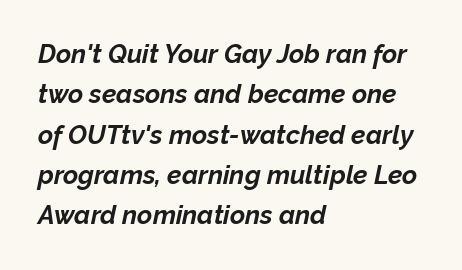
The image shows 26 px bold type, italic (leaning right); set left-aligned, normal line spacing (1.55x), normal letter spacing, not underlined.
